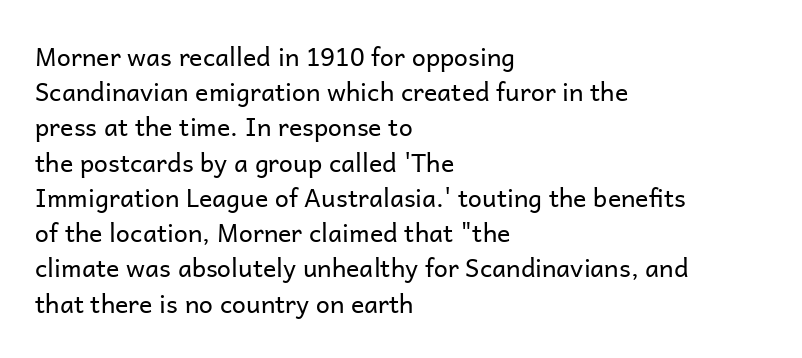
The image shows 25 px text type, upright; set left-aligned, normal line spacing (1.41x), normal letter spacing, not underlined.
